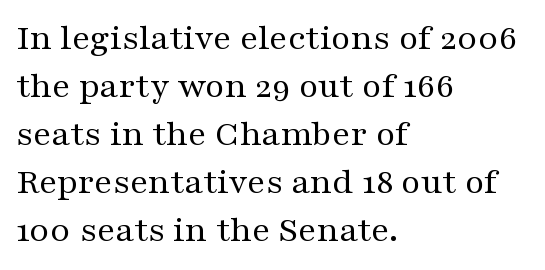
Q: Is the text bold? A: No.
Q: Is the text italic (slanted)? A: No, it is upright.
Q: Is the typeface a serif or a sans-serif typeface? A: Serif.
Q: Is the text underlined? A: No.
Q: How is the paragraph aligned? A: Left-aligned.
Q: Is the spacing between letters normal or unusually wide? A: Normal.
Q: Is the spacing between lines tight, normal or loose? A: Normal.
Q: Width (condensed, normal, or wide)? A: Wide.
Q: Stroke contrast? A: Medium.
Q: x-height? A: Medium.
Q: Monospaced? A: No.
